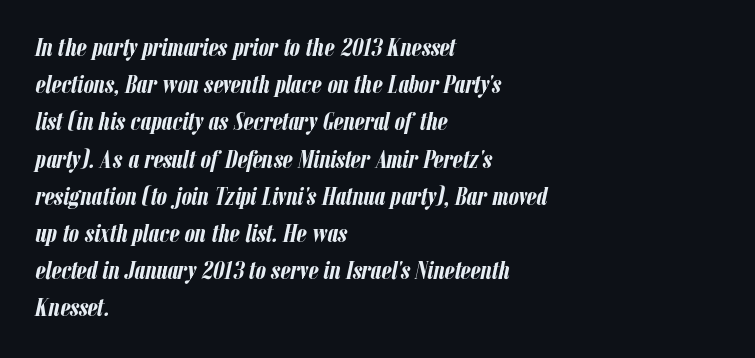
Q: Is the text bold? A: Yes.
Q: Is the text italic (slanted)? A: Yes, it leans right by about 12 degrees.
Q: Is the text underlined? A: No.
Q: How is the paragraph aligned? A: Left-aligned.
Q: Is the spacing between letters normal or unusually wide? A: Normal.
Q: Is the spacing between lines tight, normal or loose? A: Normal.
